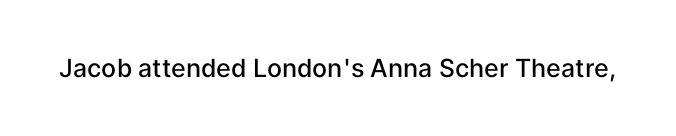
Q: Is the text bold? A: Semi-bold.
Q: Is the text italic (slanted)? A: No, it is upright.
Q: Is the text underlined? A: No.
Q: Is the spacing between letters normal or unusually wide? A: Normal.
